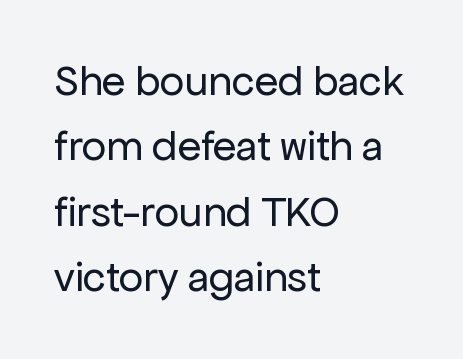
Q: Is the text bold? A: No.
Q: Is the text italic (slanted)? A: No, it is upright.
Q: Is the typeface a serif or a sans-serif typeface? A: Sans-serif.
Q: Is the text underlined? A: No.
Q: How is the paragraph aligned? A: Left-aligned.
Q: Is the spacing between letters normal or unusually wide? A: Normal.
Q: Is the spacing between lines tight, normal or loose? A: Normal.
Q: Width (condensed, normal, or wide)? A: Normal.
Q: Stroke contrast? A: Low.
Q: x-height? A: Medium.
Q: Monospaced? A: No.
